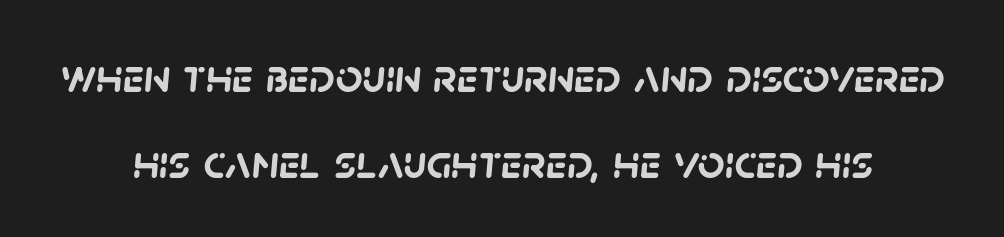
{"serif": "no", "bold": "yes", "weight": "semibold", "width": "normal", "stroke_contrast": "low", "x_height": "large", "monospaced": "no", "underline": "no", "line_spacing_ratio": 1.83, "letter_spacing": "normal", "letter_spacing_em": 0.0, "glyph_px": 47}
